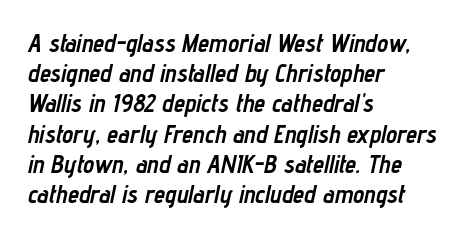
Q: Is the text bold? A: Yes.
Q: Is the text italic (slanted)? A: Yes, it leans right by about 12 degrees.
Q: Is the text underlined? A: No.
Q: How is the paragraph aligned? A: Left-aligned.
Q: Is the spacing between letters normal or unusually wide? A: Normal.
